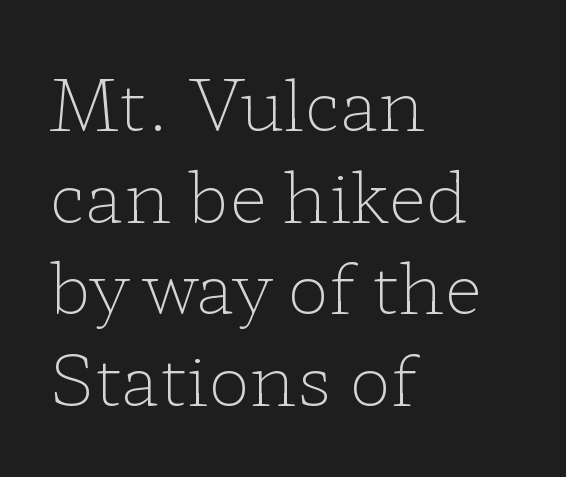
The image shows 70 px light, wide serif type, upright; set left-aligned, normal line spacing (1.31x), normal letter spacing, not underlined; low stroke contrast and a medium x-height.
